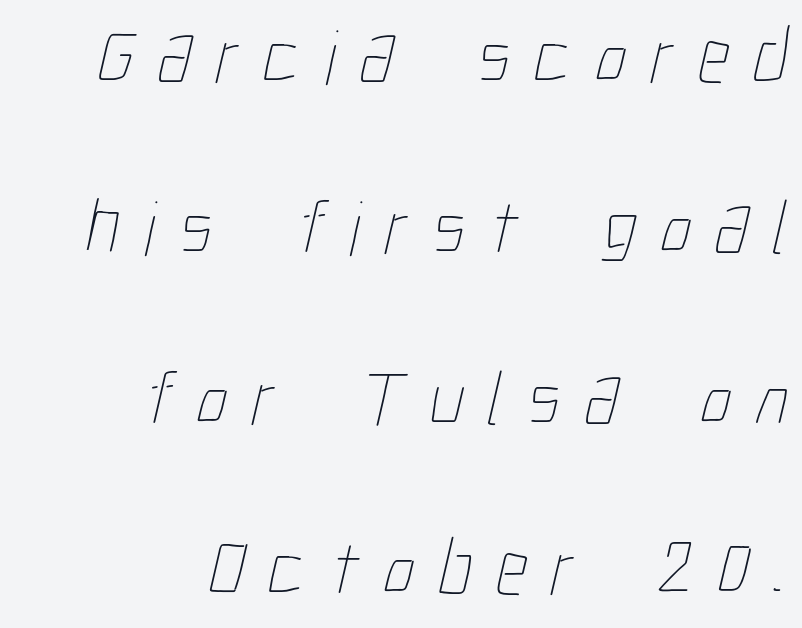
Summary of weight: not heavy and not bold. Baseline-to-baseline distance is far greater than the letter height. These lines are rendered in a variable-pitch font. The compositor pushed each line to the right boundary. Only glyphs here, with clear space below each row. Words appear elongated and porous because spacing is wide.
